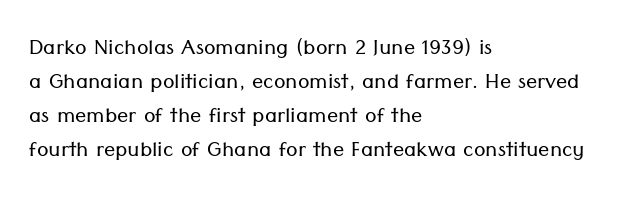
Spacing verdict: proportional, widths tailored to each character. Unbolded letterforms with no extra heft. Is the block centered? No — it sits flush against the left margin. Words appear dense and cohesive because spacing is normal. Nope, not italic — everything's standing straight. Are there feet on the stems? There aren't — it's a sans.
